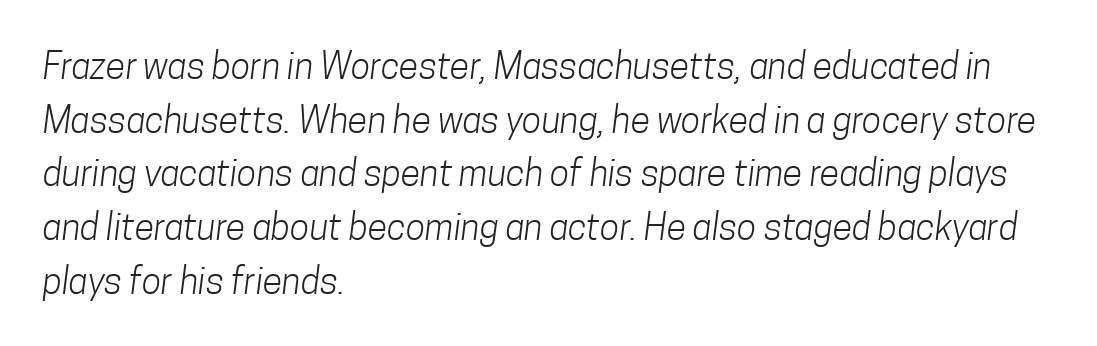
Q: Is the text bold? A: No.
Q: Is the typeface a serif or a sans-serif typeface? A: Sans-serif.
Q: Is the text underlined? A: No.
Q: How is the paragraph aligned? A: Left-aligned.
Q: Is the spacing between letters normal or unusually wide? A: Normal.
Q: Is the spacing between lines tight, normal or loose? A: Normal.
Q: Width (condensed, normal, or wide)? A: Condensed.
Q: Stroke contrast? A: Low.
Q: x-height? A: Medium.
Q: Monospaced? A: No.
